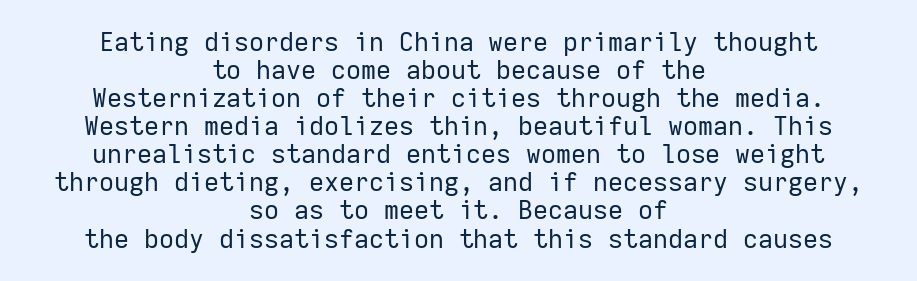
{"italic": "no", "bold": "no", "underline": "no", "align": "center", "line_spacing": "tight", "line_spacing_ratio": 1.08, "letter_spacing": "normal", "letter_spacing_em": 0.0, "glyph_px": 26}
